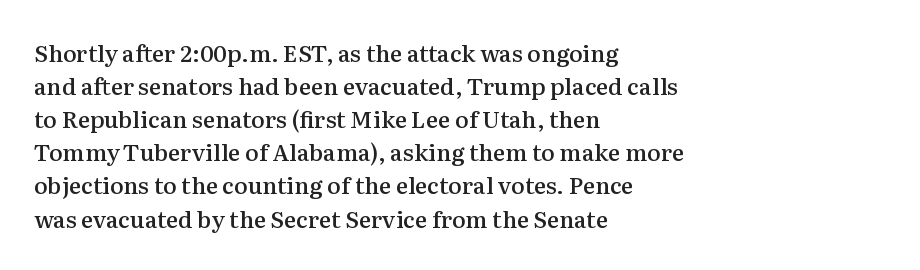
The image shows 23 px text type, upright; set left-aligned, normal line spacing (1.44x), normal letter spacing, not underlined.
